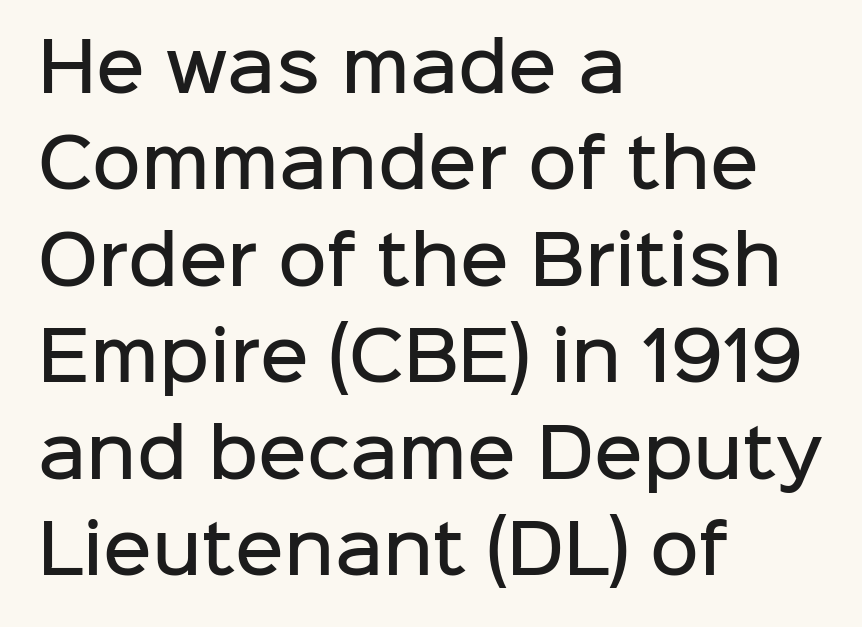
The image shows 67 px semibold sans-serif type, upright; set left-aligned, normal line spacing (1.44x), normal letter spacing, not underlined; low stroke contrast and a medium x-height.
